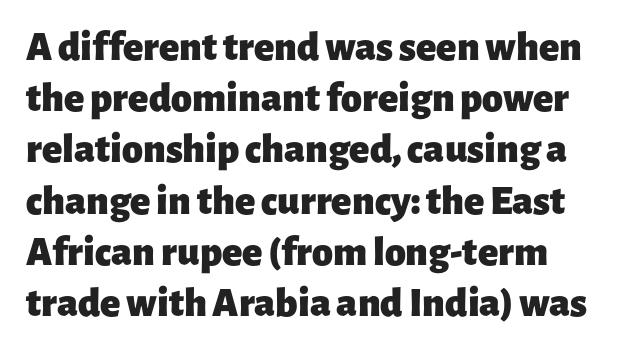
{"serif": "no", "italic": "no", "bold": "yes", "weight": "heavy", "width": "normal", "stroke_contrast": "low", "x_height": "medium", "monospaced": "no", "underline": "no", "line_spacing_ratio": 1.22, "letter_spacing": "normal", "letter_spacing_em": 0.0, "glyph_px": 42}
